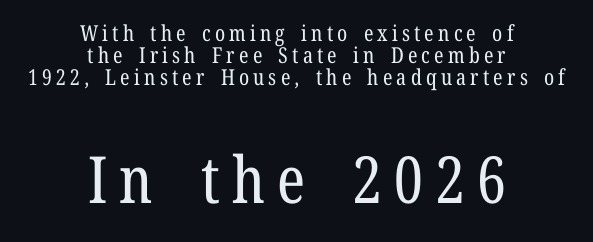
Q: Is the text bold? A: No.
Q: Is the text italic (slanted)? A: No, it is upright.
Q: Is the typeface a serif or a sans-serif typeface? A: Serif.
Q: Is the text underlined? A: No.
Q: How is the paragraph aligned? A: Centered.
Q: Is the spacing between lines tight, normal or loose? A: Tight.
Q: Which block of text is set in a larger size, the first (top) or the second (bottom)? A: The second (bottom) one.
Q: Width (condensed, normal, or wide)? A: Condensed.
Q: Stroke contrast? A: Low.
Q: x-height? A: Medium.
Q: Monospaced? A: No.
